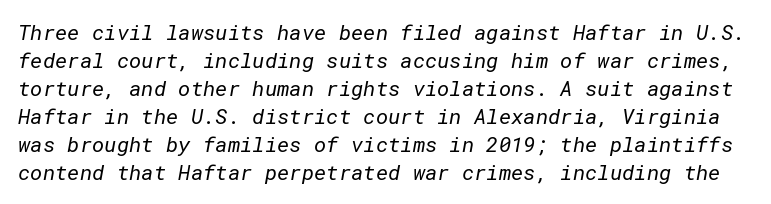
Check under the words: just untouched page. The rows are spaced the way most documents space them. Compared with a typical body face, this is equally light or lighter still. Characters follow at the spacing the type designer built in.
